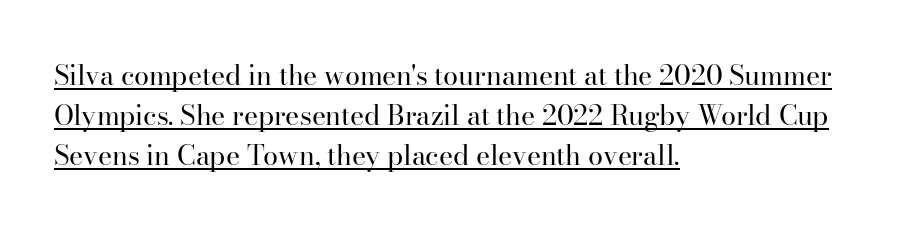
The image shows 27 px text type, upright; set left-aligned, normal line spacing (1.49x), normal letter spacing, underlined.
